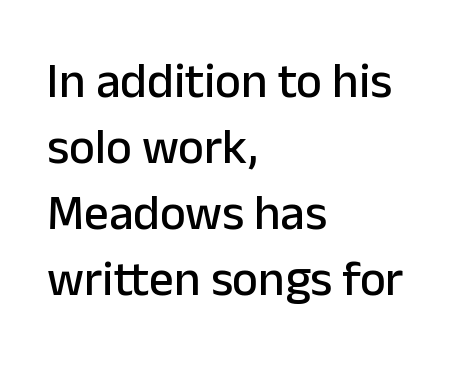
{"serif": "no", "italic": "no", "width": "normal", "stroke_contrast": "low", "x_height": "medium", "monospaced": "no", "underline": "no", "align": "left", "line_spacing": "normal", "line_spacing_ratio": 1.35, "letter_spacing": "normal", "letter_spacing_em": 0.0, "glyph_px": 49}
